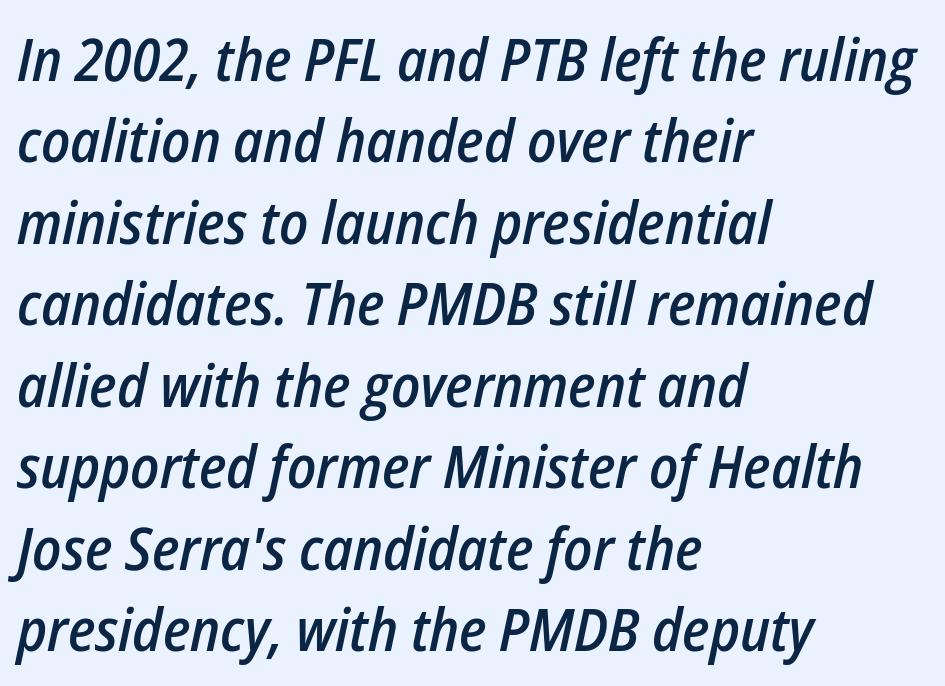
{"italic": "yes", "lean": "right", "slant_degrees": 12, "bold": "semi", "weight": "semibold", "width": "condensed", "stroke_contrast": "low", "x_height": "medium", "monospaced": "no", "underline": "no", "align": "left", "line_spacing": "normal", "line_spacing_ratio": 1.38, "letter_spacing": "normal", "letter_spacing_em": 0.0, "glyph_px": 59}
